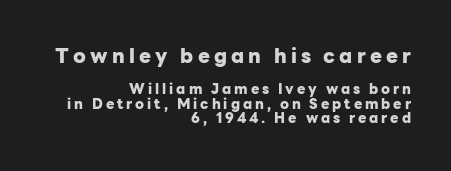
The image shows 20 px bold type, upright; set right-aligned, tight line spacing (1.05x), unusually wide letter spacing (+0.21 em), not underlined; the first (top) block is 1.43x larger.
